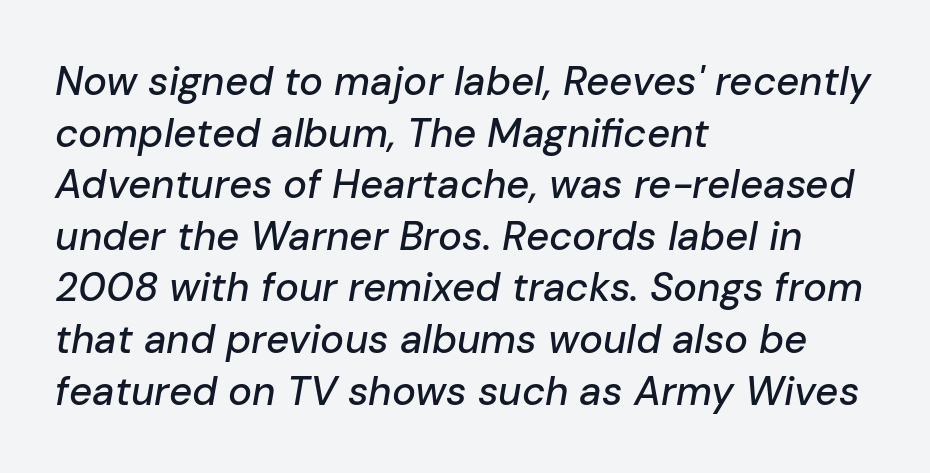
The image shows 40 px text type, italic (leaning right); set left-aligned, normal line spacing (1.29x), normal letter spacing, not underlined; low stroke contrast and a medium x-height.
